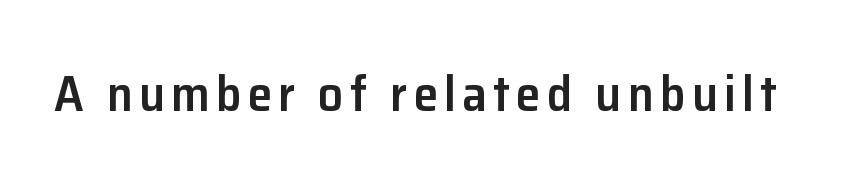
How heavy is the stroke? Medium-heavy — a semibold, shy of bold. The face used here is proportionally spaced, like ordinary book or web type. The foot of each line stays bare and open. This is sans-serif lettering, the kind often seen on screens and signage.
